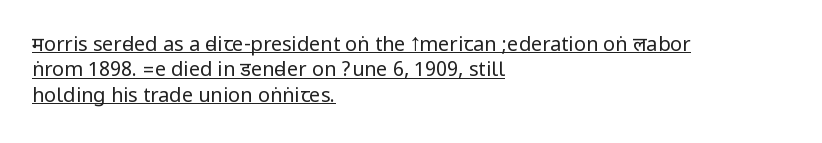
{"italic": "no", "bold": "no", "underline": "yes", "align": "left", "line_spacing": "normal", "line_spacing_ratio": 1.27, "letter_spacing": "normal", "letter_spacing_em": 0.0, "glyph_px": 20}
